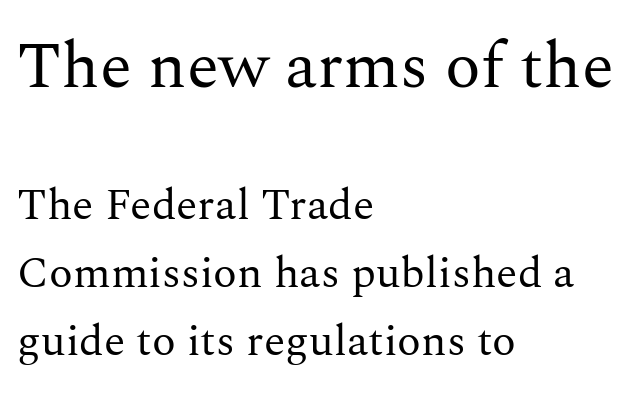
Q: Is the text bold? A: No.
Q: Is the text italic (slanted)? A: No, it is upright.
Q: Is the typeface a serif or a sans-serif typeface? A: Serif.
Q: Is the text underlined? A: No.
Q: How is the paragraph aligned? A: Left-aligned.
Q: Is the spacing between letters normal or unusually wide? A: Normal.
Q: Is the spacing between lines tight, normal or loose? A: Normal.
Q: Which block of text is set in a larger size, the first (top) or the second (bottom)? A: The first (top) one.
Q: Width (condensed, normal, or wide)? A: Normal.
Q: Stroke contrast? A: Medium.
Q: x-height? A: Medium.
Q: Monospaced? A: No.
